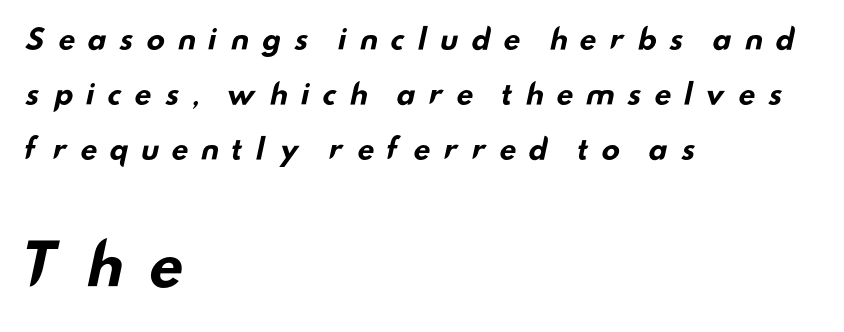
{"serif": "no", "bold": "yes", "weight": "bold", "width": "wide", "stroke_contrast": "low", "x_height": "small", "monospaced": "no", "underline": "no", "align": "left", "line_spacing": "loose", "line_spacing_ratio": 1.97, "letter_spacing": "wide", "letter_spacing_em": 0.4, "larger_block": "second", "size_ratio": 2.04, "glyph_px": 57}
